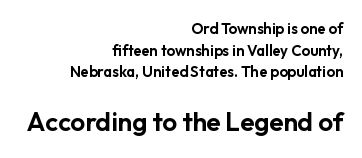
{"italic": "no", "underline": "no", "align": "right", "line_spacing": "normal", "line_spacing_ratio": 1.45, "letter_spacing": "normal", "letter_spacing_em": 0.0, "larger_block": "second", "size_ratio": 1.73, "glyph_px": 26}
